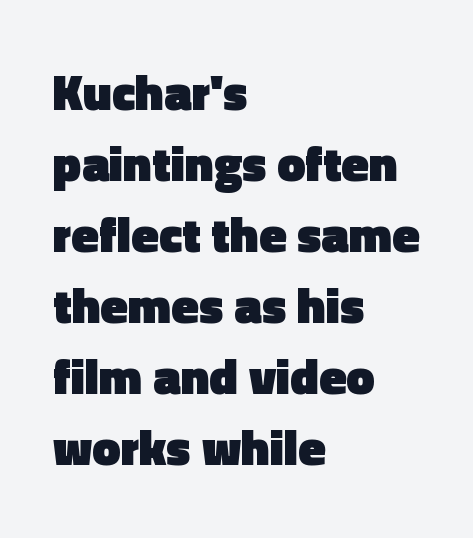
{"serif": "no", "italic": "no", "bold": "yes", "weight": "heavy", "width": "normal", "x_height": "medium", "monospaced": "no", "underline": "no", "align": "left", "line_spacing": "normal", "line_spacing_ratio": 1.42, "letter_spacing": "normal", "letter_spacing_em": 0.0, "glyph_px": 50}
